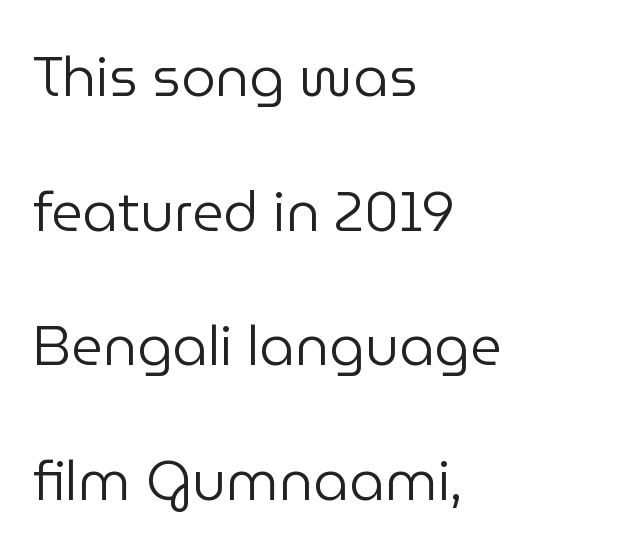
The image shows 55 px regular-weight sans-serif type, upright; set left-aligned, loose line spacing (2.45x), normal letter spacing, not underlined; low stroke contrast and a medium x-height.
